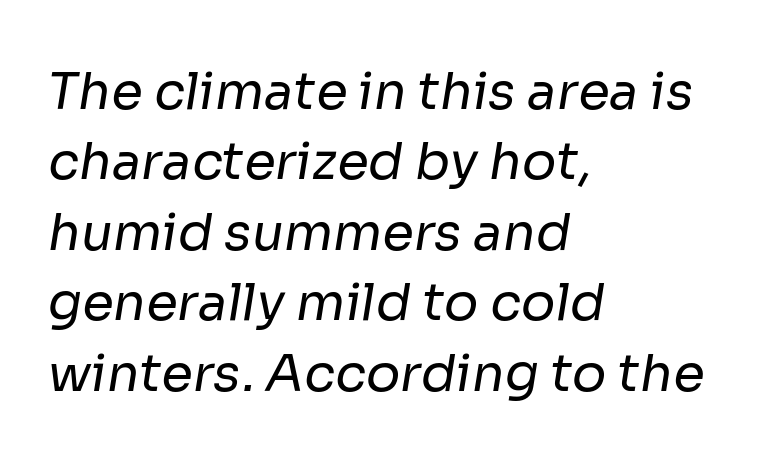
Q: Is the text bold? A: No.
Q: Is the typeface a serif or a sans-serif typeface? A: Sans-serif.
Q: Is the text underlined? A: No.
Q: How is the paragraph aligned? A: Left-aligned.
Q: Is the spacing between letters normal or unusually wide? A: Normal.
Q: Is the spacing between lines tight, normal or loose? A: Normal.
Q: Width (condensed, normal, or wide)? A: Normal.
Q: Stroke contrast? A: Low.
Q: x-height? A: Medium.
Q: Monospaced? A: No.
